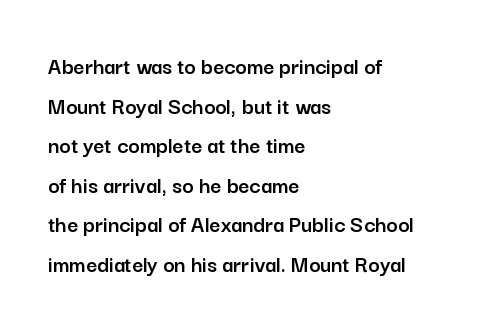
Do the letters lean? They stand straight. Left-aligned paragraph, ragged on the right. The letterforms sit shoulder to shoulder at normal distance. Line spacing here is normal.
